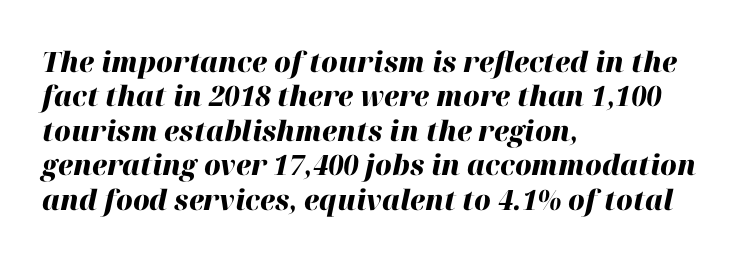
Q: Is the text bold? A: Yes.
Q: Is the text italic (slanted)? A: Yes, it leans right by about 12 degrees.
Q: Is the text underlined? A: No.
Q: How is the paragraph aligned? A: Left-aligned.
Q: Is the spacing between letters normal or unusually wide? A: Normal.
Q: Width (condensed, normal, or wide)? A: Normal.
Q: Stroke contrast? A: High.
Q: x-height? A: Medium.
Q: Monospaced? A: No.
